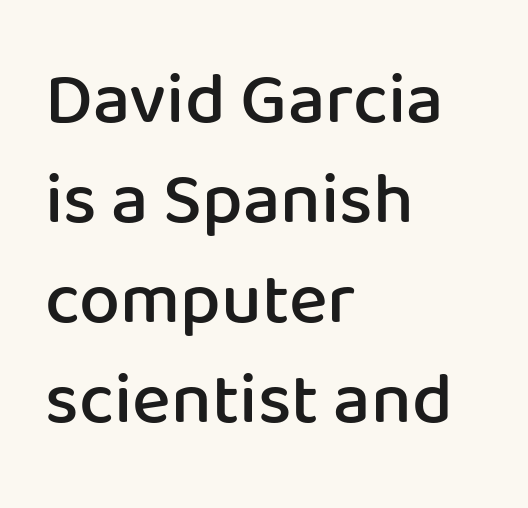
{"serif": "no", "italic": "no", "bold": "semi", "weight": "semibold", "width": "normal", "stroke_contrast": "low", "x_height": "medium", "monospaced": "no", "underline": "no", "align": "left", "line_spacing": "normal", "line_spacing_ratio": 1.37, "letter_spacing": "normal", "letter_spacing_em": 0.0, "glyph_px": 73}
